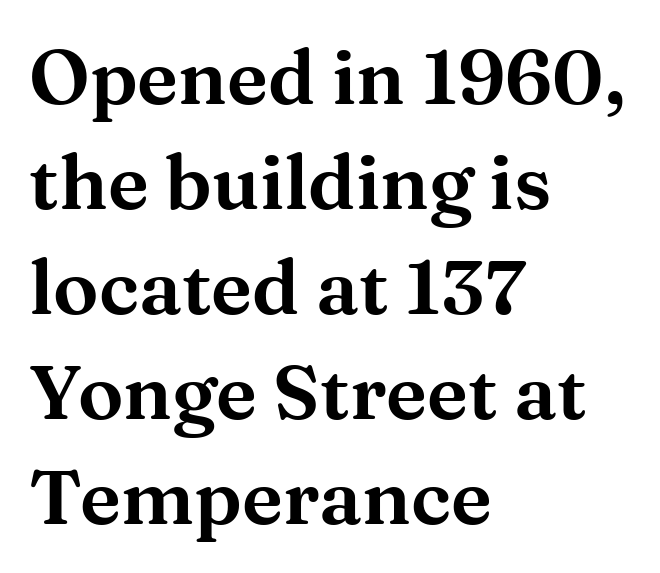
The image shows 76 px wide serif type, upright; set left-aligned, normal line spacing (1.38x), normal letter spacing, not underlined; medium stroke contrast and a medium x-height.
